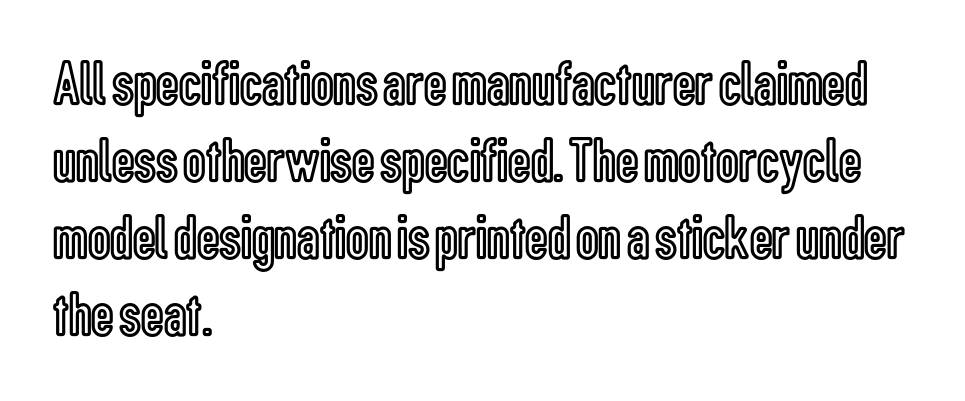
Q: Is the text italic (slanted)? A: No, it is upright.
Q: Is the text underlined? A: No.
Q: How is the paragraph aligned? A: Left-aligned.
Q: Is the spacing between letters normal or unusually wide? A: Normal.
Q: Width (condensed, normal, or wide)? A: Condensed.
Q: x-height? A: Medium.
Q: Monospaced? A: No.
